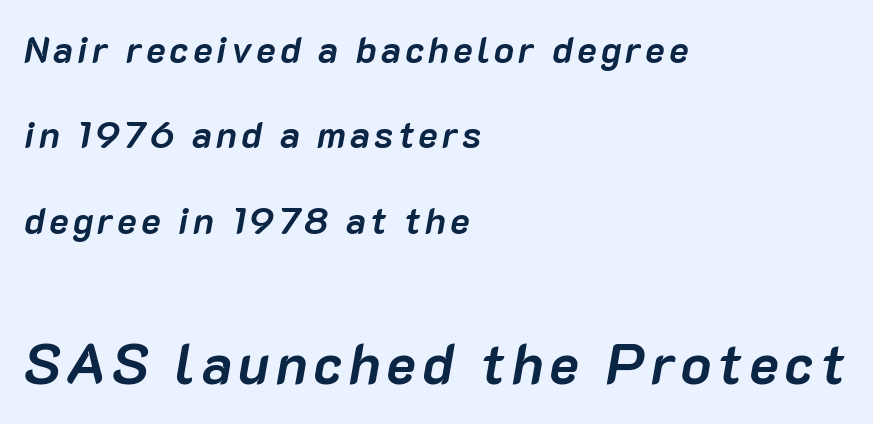
The image shows 56 px semibold type, italic (leaning right); set left-aligned, loose line spacing (2.31x), not underlined; the second (bottom) block is 1.51x larger; low stroke contrast and a medium x-height.
